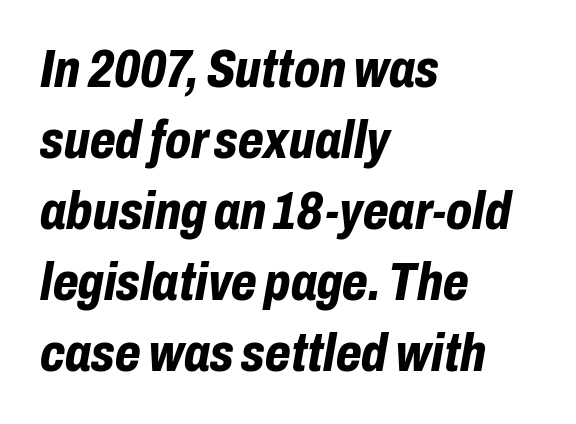
Descenders hang freely into open space. The rendering applies a slant to the glyphs. Compared with a centered layout, this one pins lines to the left instead. Think of a printed novel: that variable character pitch is what you see here.
